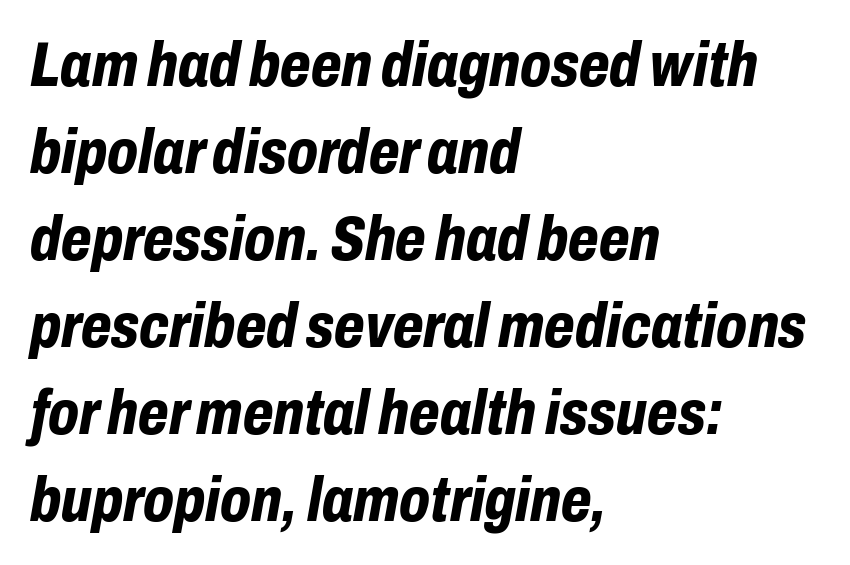
In terms of letterspacing, this is plain default setting. Posture: slanted. The passage shown stacks its lines at a standard gap. Any mark beneath the type? The region is blank. Looks like regular typesetting: each glyph gets only the width it needs.
